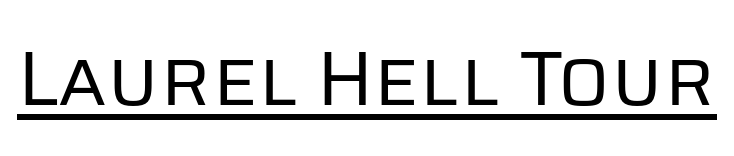
The image shows 77 px regular-weight sans-serif type, upright; set normal letter spacing, underlined; low stroke contrast and a large x-height.
